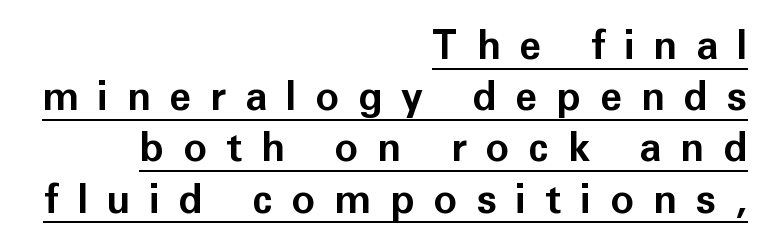
Q: Is the text bold? A: Yes.
Q: Is the text italic (slanted)? A: No, it is upright.
Q: Is the typeface a serif or a sans-serif typeface? A: Sans-serif.
Q: Is the text underlined? A: Yes.
Q: How is the paragraph aligned? A: Right-aligned.
Q: Is the spacing between letters normal or unusually wide? A: Unusually wide.
Q: Is the spacing between lines tight, normal or loose? A: Normal.
Q: Width (condensed, normal, or wide)? A: Normal.
Q: Stroke contrast? A: Low.
Q: x-height? A: Medium.
Q: Monospaced? A: No.
